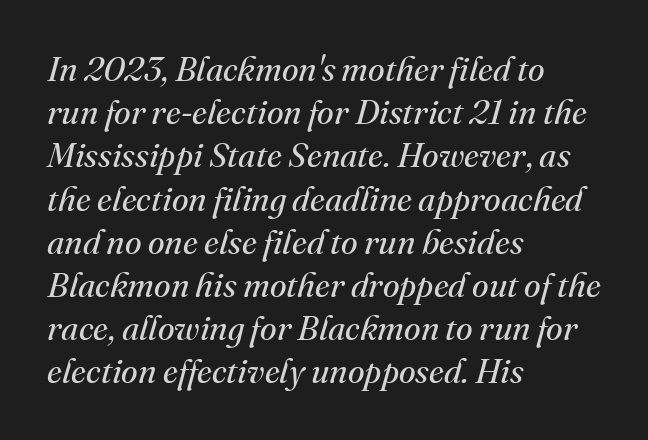
The image shows 34 px regular-weight serif type, italic (leaning right); set left-aligned, normal line spacing (1.27x), normal letter spacing, not underlined; medium stroke contrast and a small x-height.
